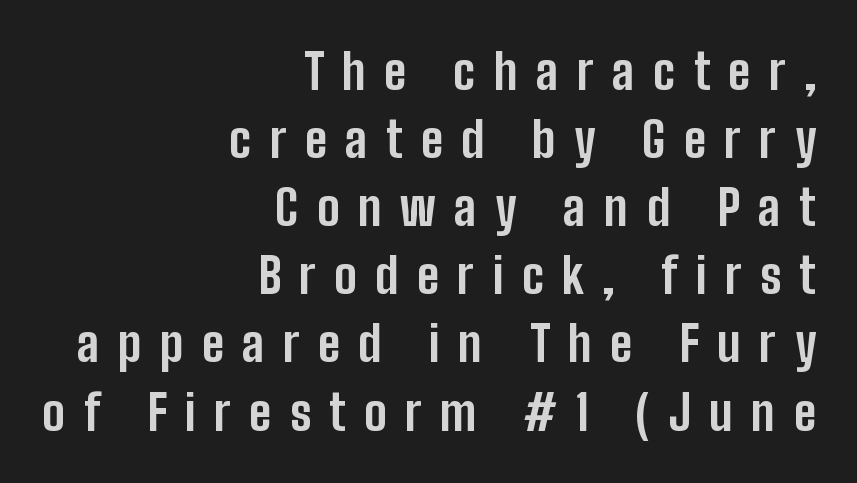
The image shows 49 px bold, condensed sans-serif type, upright; set right-aligned, normal line spacing (1.39x), unusually wide letter spacing (+0.37 em), not underlined; low stroke contrast and a medium x-height.
